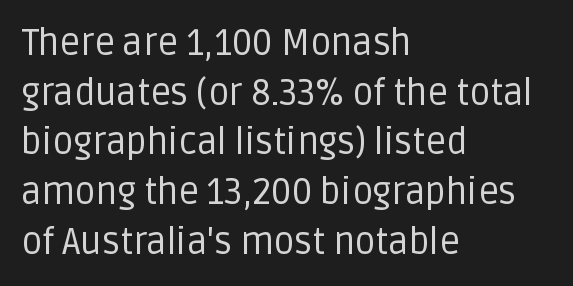
Words float on clear page, feet unadorned. Each letter keeps its own natural width here, so spacing adapts to shape. The lines are quadded left. Is the type heavy? It reads as light-to-regular instead.
